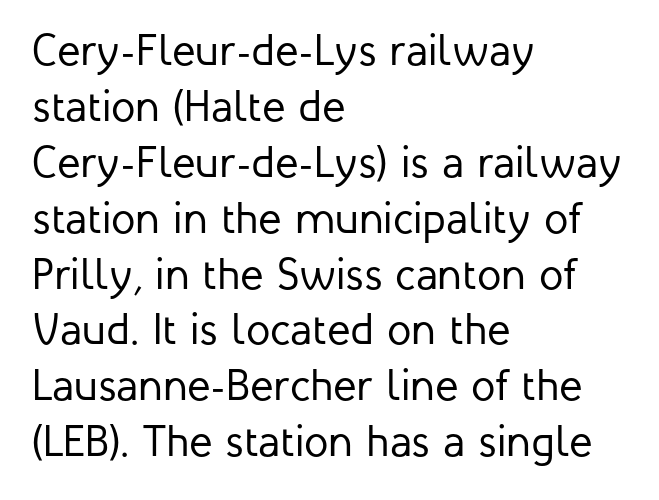
{"serif": "no", "italic": "no", "bold": "no", "weight": "regular", "width": "normal", "stroke_contrast": "low", "x_height": "medium", "monospaced": "no", "underline": "no", "align": "left", "line_spacing": "normal", "line_spacing_ratio": 1.27, "letter_spacing": "normal", "letter_spacing_em": 0.0, "glyph_px": 44}
